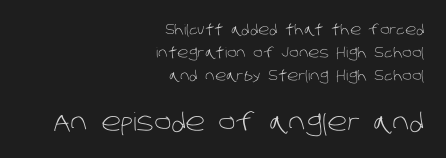
Q: Is the text bold? A: No.
Q: Is the text underlined? A: No.
Q: How is the paragraph aligned? A: Right-aligned.
Q: Is the spacing between letters normal or unusually wide? A: Normal.
Q: Is the spacing between lines tight, normal or loose? A: Normal.
Q: Which block of text is set in a larger size, the first (top) or the second (bottom)? A: The second (bottom) one.
